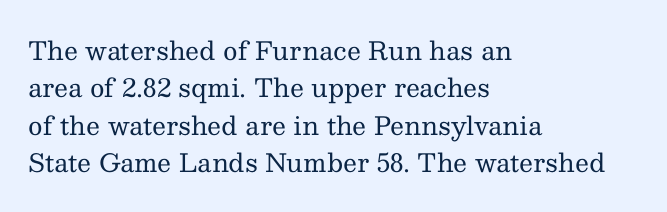
Q: Is the text bold? A: No.
Q: Is the text italic (slanted)? A: No, it is upright.
Q: Is the text underlined? A: No.
Q: How is the paragraph aligned? A: Left-aligned.
Q: Is the spacing between letters normal or unusually wide? A: Normal.
Q: Is the spacing between lines tight, normal or loose? A: Normal.
